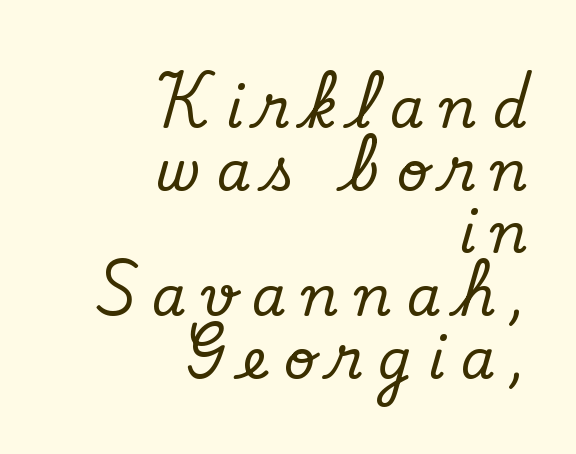
{"serif": "yes", "width": "normal", "stroke_contrast": "low", "x_height": "small", "monospaced": "no", "underline": "no", "align": "right", "line_spacing": "tight", "line_spacing_ratio": 1.14, "letter_spacing": "wide", "letter_spacing_em": 0.29, "glyph_px": 55}
